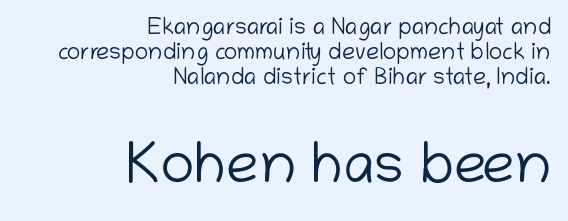
Is the stroke heavy? The answer is a plain regular-or-lighter. Check under the words: just untouched page. The text was rendered using a sans face with plain stroke endings. Line spacing here is tight. The lower block of text is set noticeably larger than the block above it. Each word holds together tightly as a unit, with standard inter-letter gaps.
